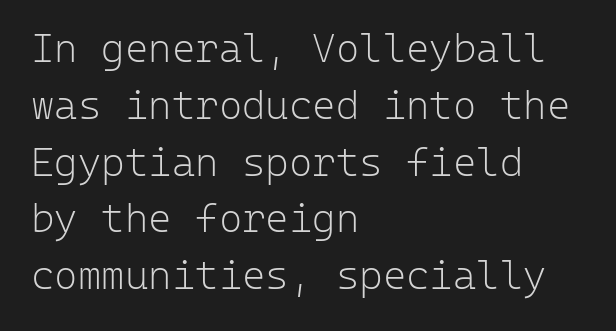
{"serif": "no", "italic": "no", "bold": "no", "weight": "light", "width": "normal", "stroke_contrast": "low", "x_height": "medium", "monospaced": "yes", "underline": "no", "align": "left", "line_spacing": "normal", "line_spacing_ratio": 1.42, "letter_spacing": "normal", "letter_spacing_em": 0.0, "glyph_px": 40}
